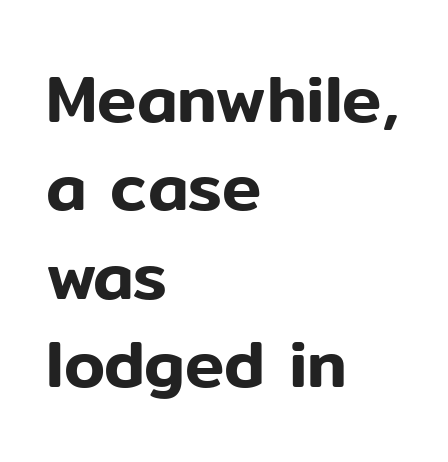
The image shows 66 px sans-serif type, upright; set left-aligned, normal line spacing (1.34x), normal letter spacing, not underlined; low stroke contrast and a medium x-height.
